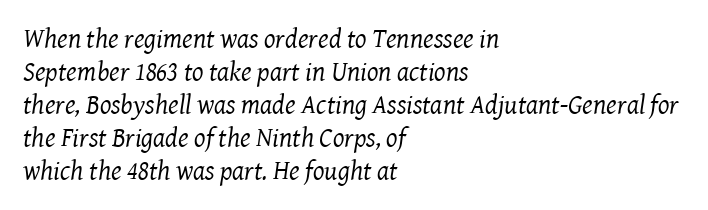
Q: Is the text bold? A: No.
Q: Is the text italic (slanted)? A: Yes, it leans right by about 8 degrees.
Q: Is the text underlined? A: No.
Q: How is the paragraph aligned? A: Left-aligned.
Q: Is the spacing between letters normal or unusually wide? A: Normal.
